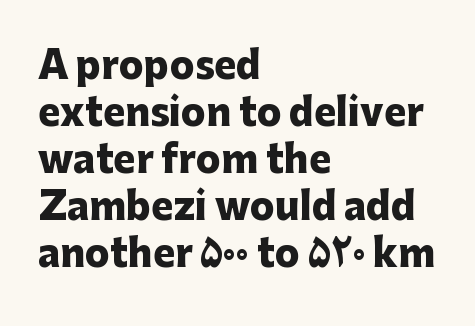
{"serif": "no", "italic": "no", "bold": "yes", "weight": "heavy", "width": "normal", "stroke_contrast": "low", "x_height": "medium", "monospaced": "no", "underline": "no", "align": "left", "line_spacing": "normal", "line_spacing_ratio": 1.27, "letter_spacing": "normal", "letter_spacing_em": 0.0, "glyph_px": 37}
